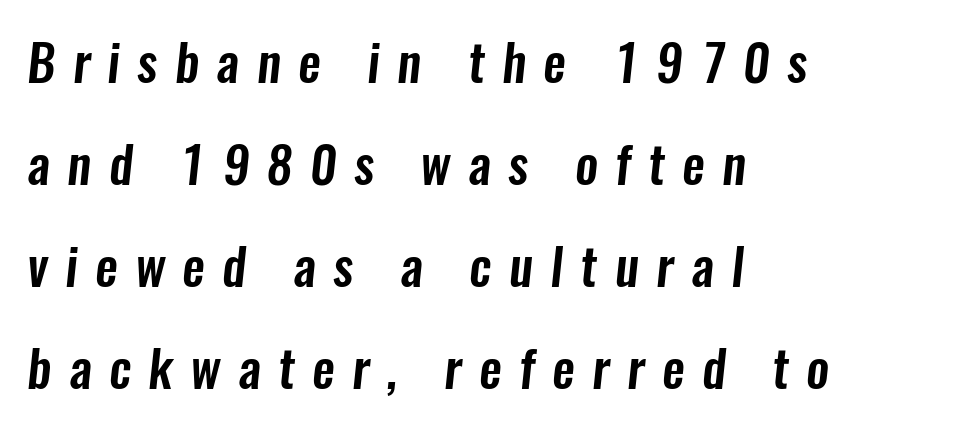
The image shows 51 px condensed sans-serif type; set left-aligned, loose line spacing (2.0x), unusually wide letter spacing (+0.34 em), not underlined; low stroke contrast and a medium x-height.
